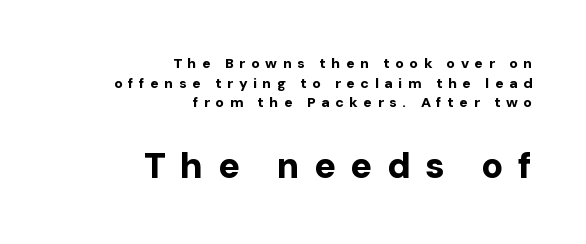
The image shows 36 px bold sans-serif type, upright; set right-aligned, normal line spacing (1.4x), unusually wide letter spacing (+0.4 em), not underlined; the second (bottom) block is 2.57x larger; low stroke contrast and a medium x-height.
